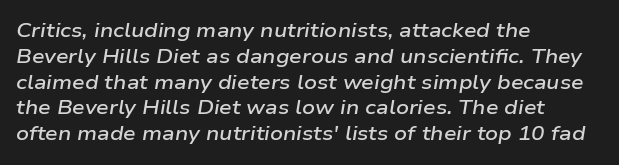
A normal amount of white space separates one row of letters from the next. The passage shown leans; its letterforms are oblique. The setting favours the left margin, as ordinary paragraphs usually do. The face used here is rendered with its standard letterfit. Typographic density is moderately raised because the face is semibold.
